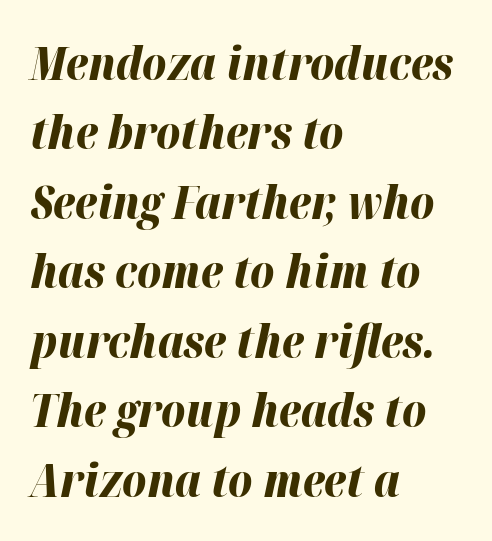
The characters look thick and weighty, a clear bold. The rendering uses a moderate line-height, typical for paragraphs. In terms of letterspacing, this is plain default setting. Check the space under the baseline: it is left empty. A typesetter would call this proportional, since set widths differ per character.
